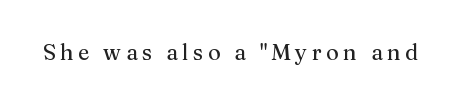
The strip under each line holds only bare page. The line texture is sparse and dotted thanks to wide tracking. Posture: vertical.
